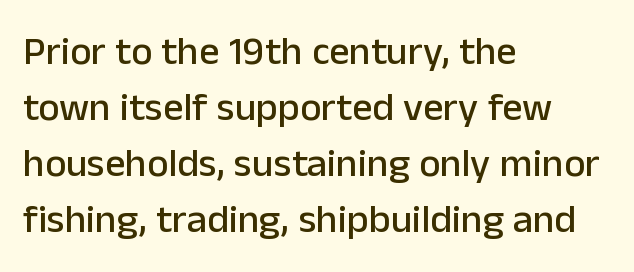
Q: Is the text italic (slanted)? A: No, it is upright.
Q: Is the typeface a serif or a sans-serif typeface? A: Sans-serif.
Q: Is the text underlined? A: No.
Q: How is the paragraph aligned? A: Left-aligned.
Q: Is the spacing between letters normal or unusually wide? A: Normal.
Q: Is the spacing between lines tight, normal or loose? A: Normal.
Q: Width (condensed, normal, or wide)? A: Normal.
Q: Stroke contrast? A: Low.
Q: x-height? A: Medium.
Q: Monospaced? A: No.
